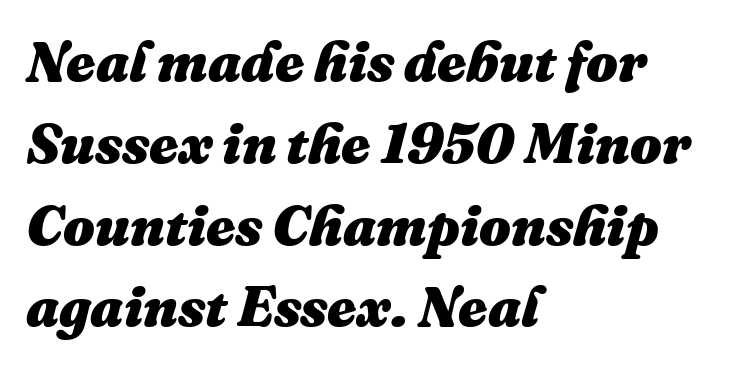
Is the type slanted? Yes — the strokes lean at a clear angle. Is there much room between lines? A standard amount, neither cramped nor airy. Emphasis by weight is at full strength: bold. The words here are not underlined. The line texture is even and compact thanks to regular tracking. The rendering uses natural spacing where letterforms have individual widths.
